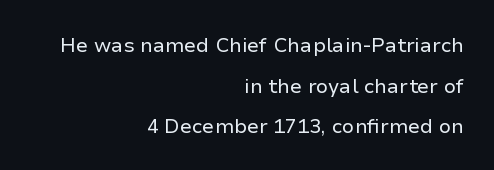
The image shows 20 px text type, upright; set right-aligned, loose line spacing (2.03x), normal letter spacing, not underlined.
